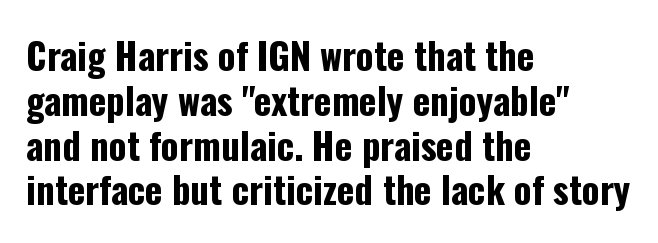
The image shows 37 px bold, condensed sans-serif type, upright; set left-aligned, line spacing 1.21x, normal letter spacing, not underlined; low stroke contrast and a medium x-height.
